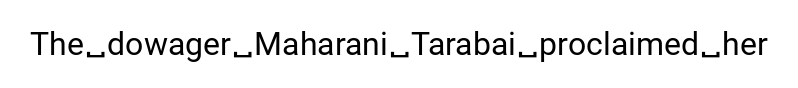
{"serif": "no", "italic": "no", "bold": "no", "weight": "regular", "width": "normal", "stroke_contrast": "low", "x_height": "medium", "monospaced": "no", "underline": "no", "letter_spacing": "normal", "letter_spacing_em": 0.0, "glyph_px": 32}
